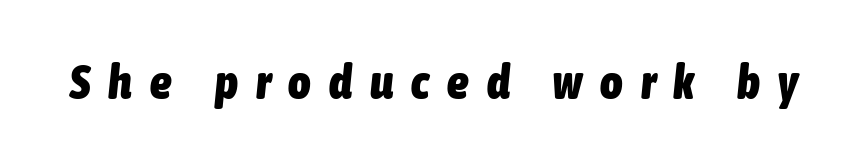
These lines have a slow, spaced-out rhythm from letter to letter. The sample has been set heavy, in full bold. This rendering features lettering with no underline. These lines are rendered in a variable-pitch font.
